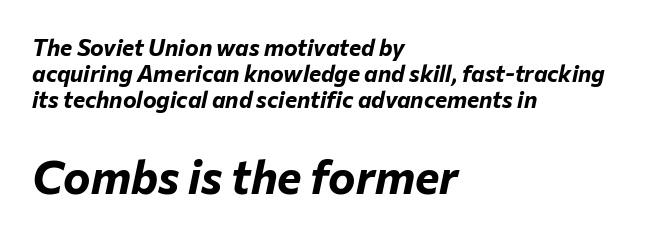
The image shows 46 px bold type, italic (leaning right); set left-aligned, tight line spacing (1.14x), normal letter spacing, not underlined; the second (bottom) block is 2.0x larger; low stroke contrast and a medium x-height.
